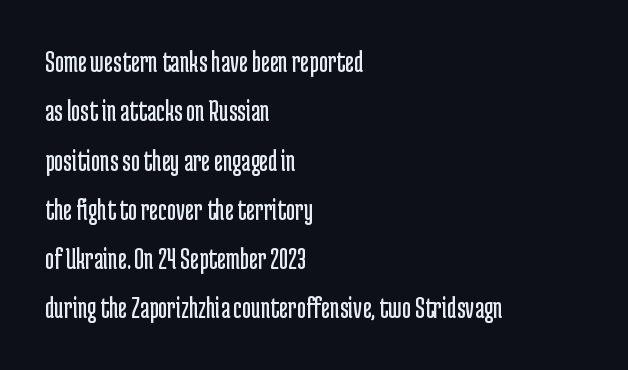
Casual observation: everything's shoved over to the left. No chunkiness to these letters — they're not bold. The face used here is proportionally spaced, like ordinary book or web type. Descenders are the only things crossing below the line. Unlike italic type, these characters show no tilt at all. How are the letters spaced? Ordinarily, with no added tracking.
